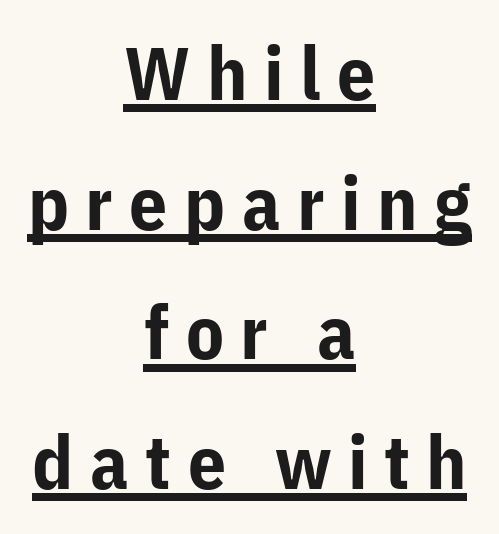
Q: Is the text bold? A: Yes.
Q: Is the text italic (slanted)? A: No, it is upright.
Q: Is the typeface a serif or a sans-serif typeface? A: Sans-serif.
Q: Is the text underlined? A: Yes.
Q: How is the paragraph aligned? A: Centered.
Q: Is the spacing between letters normal or unusually wide? A: Unusually wide.
Q: Width (condensed, normal, or wide)? A: Normal.
Q: Stroke contrast? A: Low.
Q: x-height? A: Medium.
Q: Monospaced? A: No.
